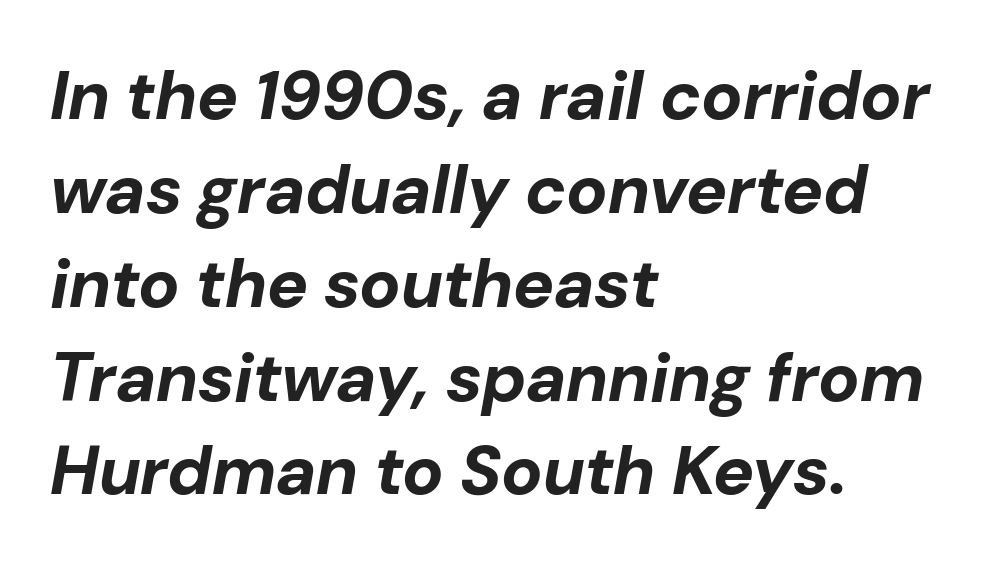
The image shows 69 px bold type, italic (leaning right); set left-aligned, normal line spacing (1.36x), normal letter spacing, not underlined; low stroke contrast and a medium x-height.
